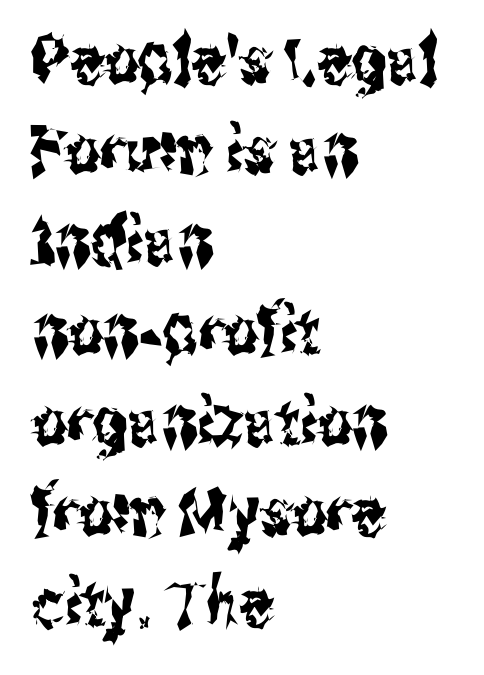
Q: Is the text italic (slanted)? A: No, it is upright.
Q: Is the typeface a serif or a sans-serif typeface? A: Sans-serif.
Q: Is the text underlined? A: No.
Q: How is the paragraph aligned? A: Left-aligned.
Q: Is the spacing between letters normal or unusually wide? A: Normal.
Q: Is the spacing between lines tight, normal or loose? A: Normal.
Q: Width (condensed, normal, or wide)? A: Condensed.
Q: Stroke contrast? A: Medium.
Q: x-height? A: Medium.
Q: Monospaced? A: No.
